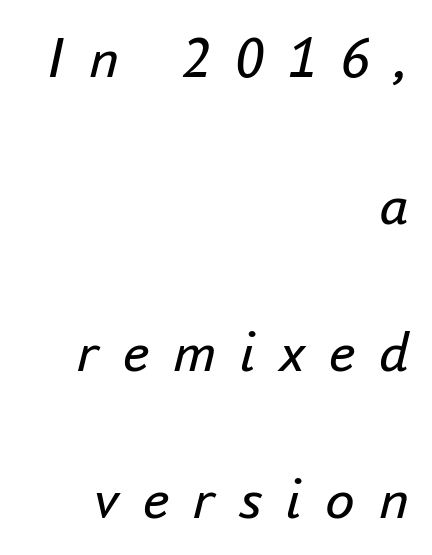
The image shows 59 px regular-weight type, italic (leaning right); set right-aligned, loose line spacing (2.49x), unusually wide letter spacing (+0.4 em), not underlined; low stroke contrast and a small x-height.
